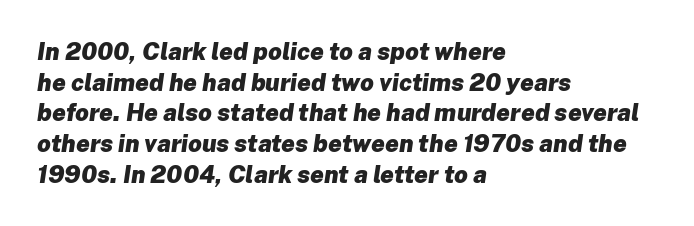
Q: Is the text bold? A: Yes.
Q: Is the text italic (slanted)? A: Yes, it leans right by about 8 degrees.
Q: Is the text underlined? A: No.
Q: How is the paragraph aligned? A: Left-aligned.
Q: Is the spacing between letters normal or unusually wide? A: Normal.
Q: Is the spacing between lines tight, normal or loose? A: Normal.
